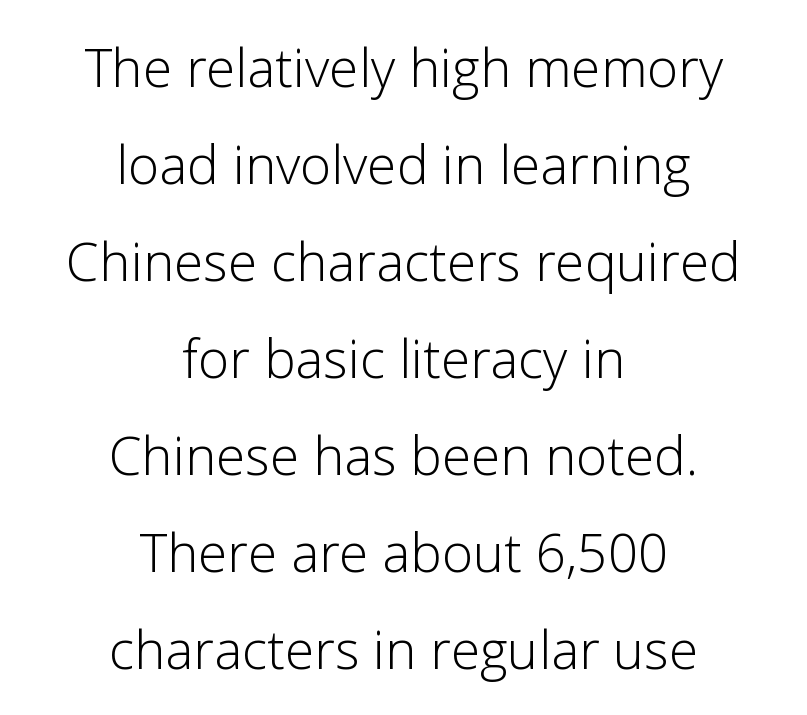
The image shows 53 px light sans-serif type, upright; set centered, line spacing 1.83x, normal letter spacing, not underlined; low stroke contrast and a medium x-height.
